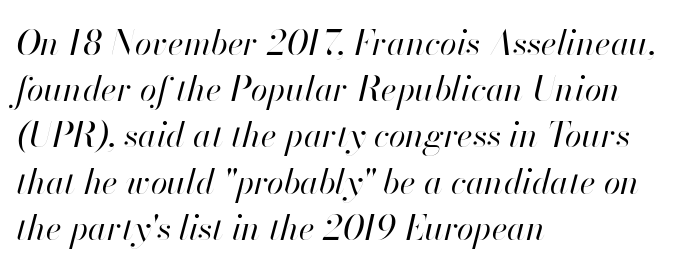
{"italic": "yes", "lean": "right", "slant_degrees": 13, "bold": "no", "weight": "regular", "width": "normal", "stroke_contrast": "high", "x_height": "small", "monospaced": "no", "underline": "no", "align": "left", "line_spacing": "normal", "line_spacing_ratio": 1.36, "letter_spacing": "normal", "letter_spacing_em": 0.0, "glyph_px": 34}
